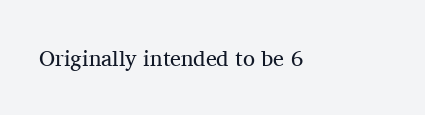
The image shows 22 px text type, upright; set normal letter spacing, not underlined.
